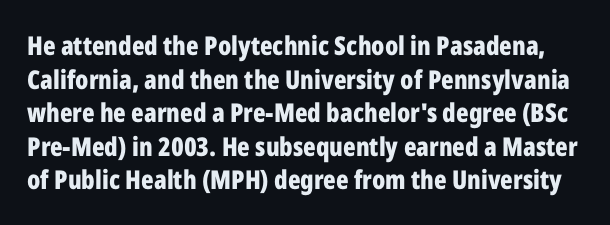
The image shows 26 px bold type, upright; set normal line spacing (1.29x), normal letter spacing, not underlined.
